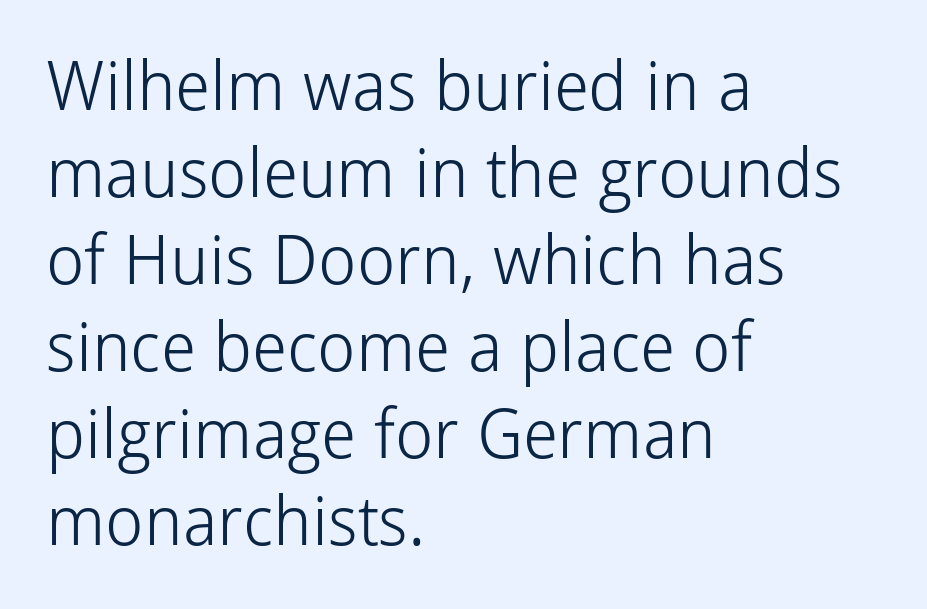
Q: Is the text bold? A: No.
Q: Is the text italic (slanted)? A: No, it is upright.
Q: Is the typeface a serif or a sans-serif typeface? A: Sans-serif.
Q: Is the text underlined? A: No.
Q: How is the paragraph aligned? A: Left-aligned.
Q: Is the spacing between letters normal or unusually wide? A: Normal.
Q: Is the spacing between lines tight, normal or loose? A: Normal.
Q: Width (condensed, normal, or wide)? A: Normal.
Q: Stroke contrast? A: Low.
Q: x-height? A: Medium.
Q: Monospaced? A: No.
